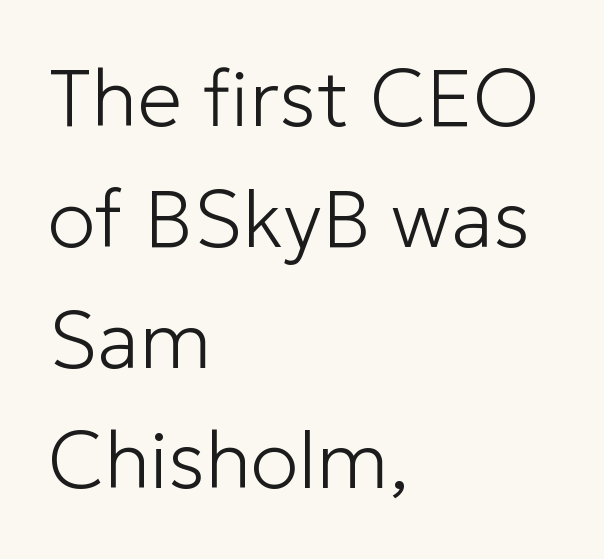
{"serif": "no", "italic": "no", "bold": "no", "weight": "light", "width": "normal", "stroke_contrast": "low", "x_height": "medium", "monospaced": "no", "underline": "no", "align": "left", "line_spacing": "normal", "line_spacing_ratio": 1.51, "letter_spacing": "normal", "letter_spacing_em": 0.0, "glyph_px": 80}
